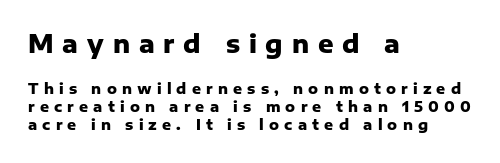
Q: Is the text bold? A: Yes.
Q: Is the text italic (slanted)? A: No, it is upright.
Q: Is the text underlined? A: No.
Q: How is the paragraph aligned? A: Left-aligned.
Q: Is the spacing between letters normal or unusually wide? A: Unusually wide.
Q: Is the spacing between lines tight, normal or loose? A: Normal.
Q: Which block of text is set in a larger size, the first (top) or the second (bottom)? A: The first (top) one.
